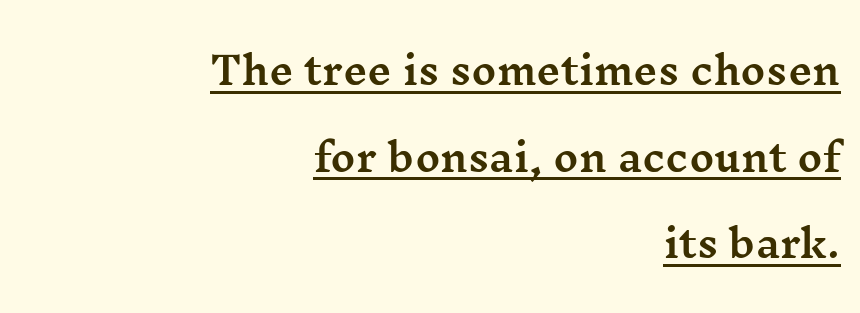
{"serif": "yes", "italic": "no", "width": "wide", "stroke_contrast": "medium", "x_height": "medium", "monospaced": "no", "underline": "yes", "align": "right", "line_spacing": "loose", "line_spacing_ratio": 2.28, "letter_spacing": "normal", "letter_spacing_em": 0.0, "glyph_px": 38}
